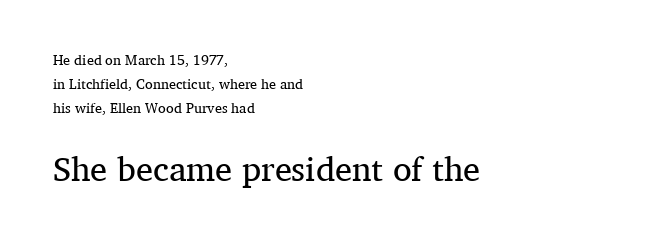
{"serif": "yes", "italic": "no", "bold": "no", "weight": "regular", "width": "normal", "stroke_contrast": "medium", "x_height": "medium", "monospaced": "no", "underline": "no", "align": "left", "line_spacing": "normal", "line_spacing_ratio": 1.7, "letter_spacing": "normal", "letter_spacing_em": 0.0, "larger_block": "second", "size_ratio": 2.43, "glyph_px": 34}
